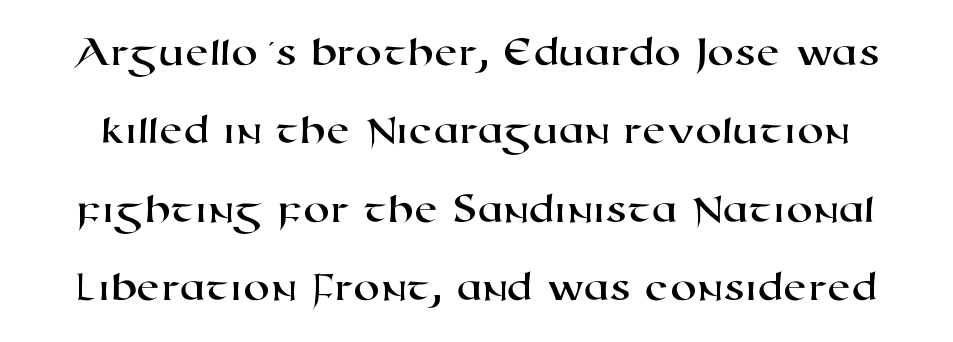
Words appear dense and cohesive because spacing is normal. A typesetter would label this face a sans. A typesetter would call this proportional, since set widths differ per character. Any mark beneath the type? The region is blank.
